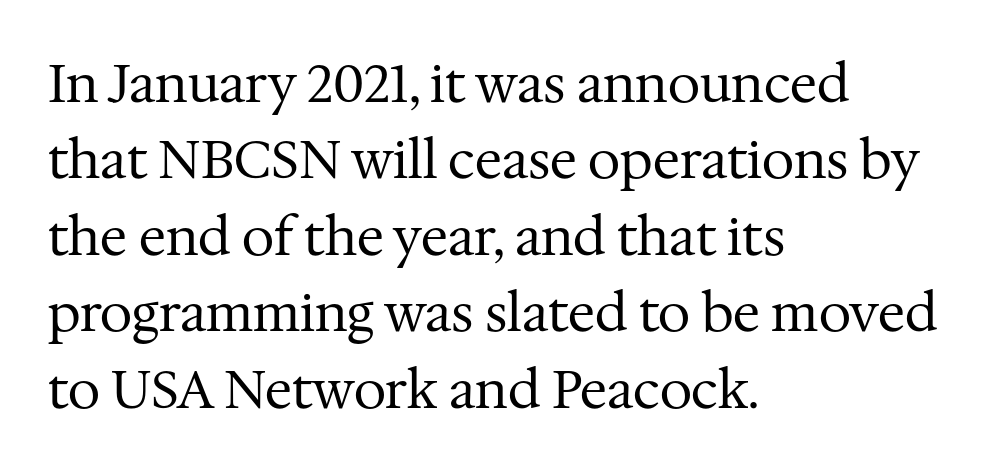
{"serif": "yes", "italic": "no", "bold": "no", "weight": "regular", "width": "normal", "stroke_contrast": "medium", "x_height": "medium", "monospaced": "no", "underline": "no", "align": "left", "line_spacing": "normal", "line_spacing_ratio": 1.47, "letter_spacing": "normal", "letter_spacing_em": 0.0, "glyph_px": 52}
